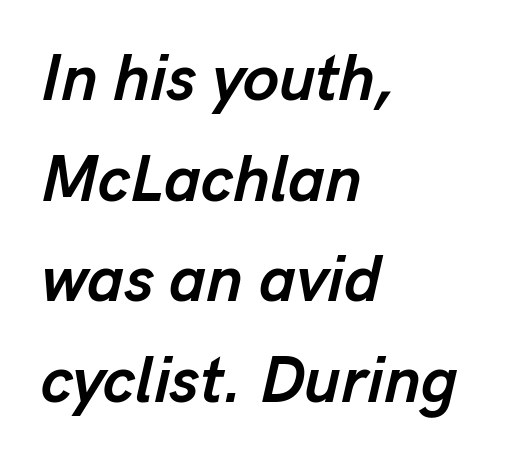
{"italic": "yes", "lean": "right", "slant_degrees": 13, "bold": "yes", "weight": "semibold", "width": "normal", "stroke_contrast": "low", "x_height": "medium", "monospaced": "no", "underline": "no", "align": "left", "line_spacing": "normal", "line_spacing_ratio": 1.55, "letter_spacing": "normal", "letter_spacing_em": 0.0, "glyph_px": 65}
